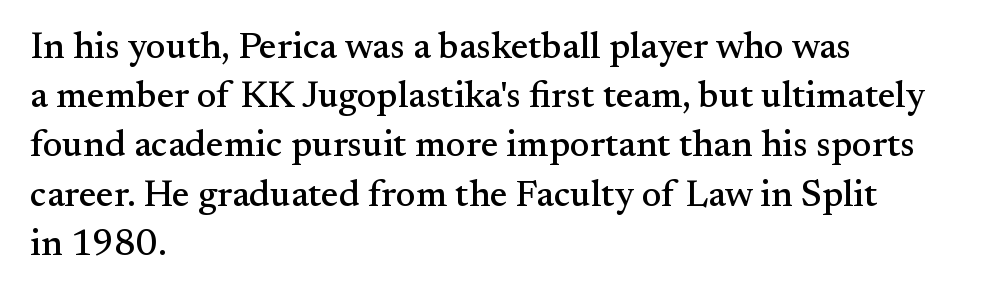
This sample has the flowing, uneven cadence of proportional lettering. Typographically, this falls in the serif category. Notice how the stems are strictly vertical — no italics here. Underlining? Definitely not there.
